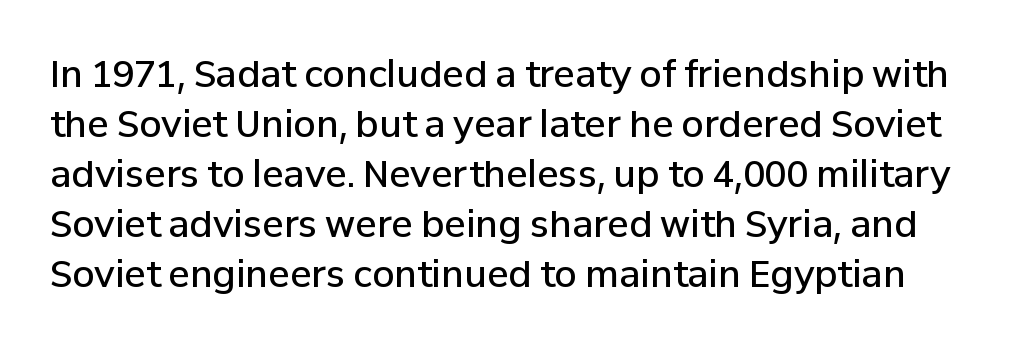
Q: Is the text bold? A: Semi-bold.
Q: Is the text italic (slanted)? A: No, it is upright.
Q: Is the typeface a serif or a sans-serif typeface? A: Sans-serif.
Q: Is the text underlined? A: No.
Q: Is the spacing between letters normal or unusually wide? A: Normal.
Q: Is the spacing between lines tight, normal or loose? A: Normal.
Q: Width (condensed, normal, or wide)? A: Normal.
Q: Stroke contrast? A: Low.
Q: x-height? A: Medium.
Q: Monospaced? A: No.
